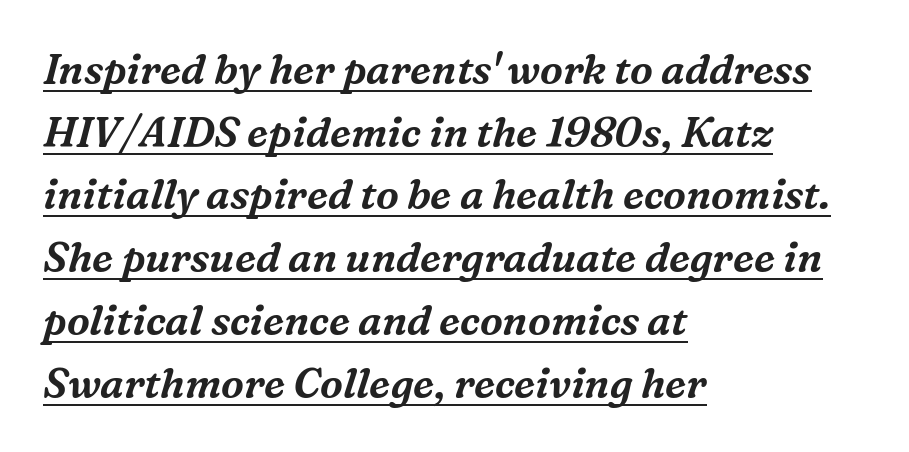
Observe the lean: these are italic letterforms. Which margin do the lines hug? The left one — the right edge is uneven. The type family on display is of the serif kind. Notice how descenders clear the ascenders below comfortably — that's standard leading. Short note: letters normally spaced.
